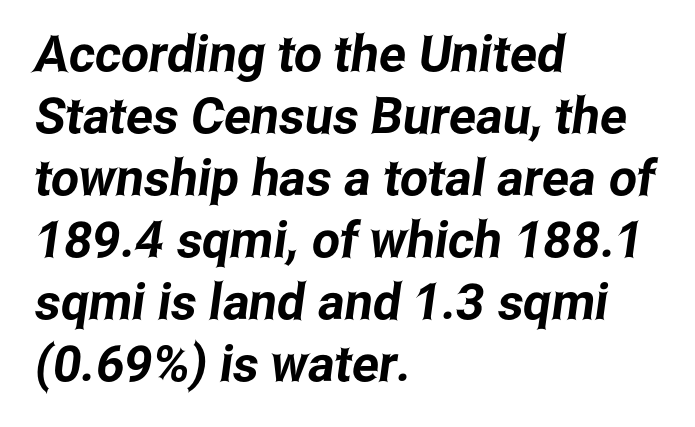
Grotesque or geometric, the face here clearly has no serifs. The face used here is proportionally spaced, like ordinary book or web type. Where is the straight margin? On the left. Plain, unruled lines of type. The type is set solid horizontally, with unmodified tracking.
